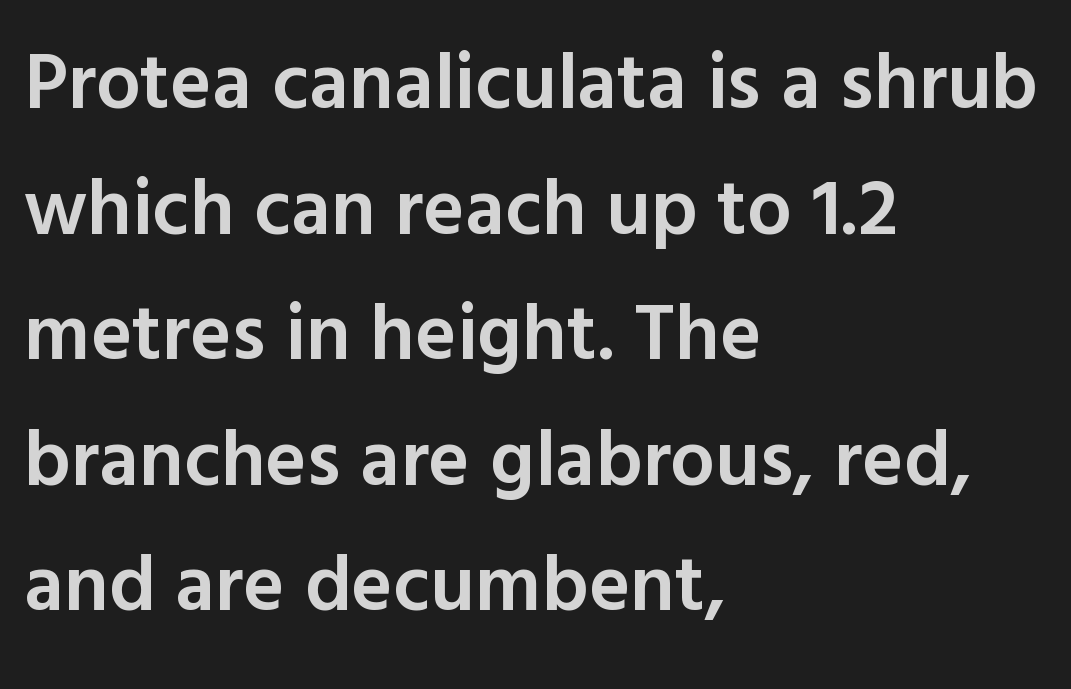
Q: Is the text bold? A: Semi-bold.
Q: Is the text italic (slanted)? A: No, it is upright.
Q: Is the typeface a serif or a sans-serif typeface? A: Sans-serif.
Q: Is the text underlined? A: No.
Q: How is the paragraph aligned? A: Left-aligned.
Q: Is the spacing between letters normal or unusually wide? A: Normal.
Q: Is the spacing between lines tight, normal or loose? A: Normal.
Q: Width (condensed, normal, or wide)? A: Normal.
Q: x-height? A: Medium.
Q: Monospaced? A: No.
